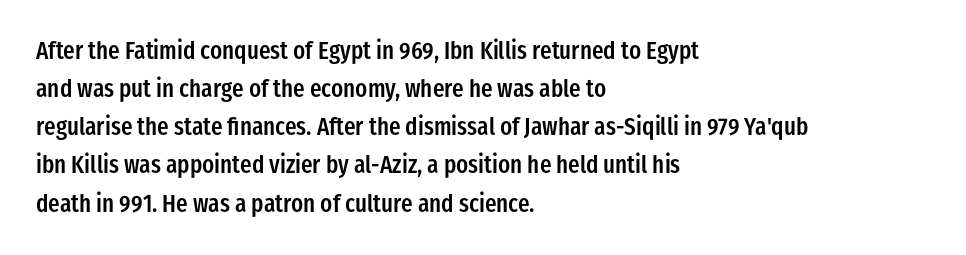
Q: Is the text bold? A: Semi-bold.
Q: Is the text italic (slanted)? A: No, it is upright.
Q: Is the text underlined? A: No.
Q: How is the paragraph aligned? A: Left-aligned.
Q: Is the spacing between letters normal or unusually wide? A: Normal.
Q: Is the spacing between lines tight, normal or loose? A: Normal.
